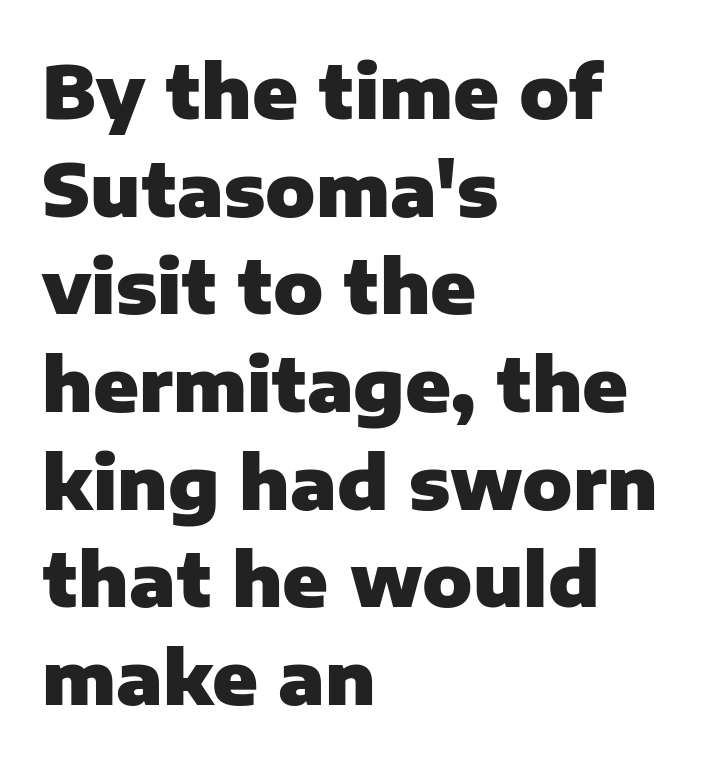
Compared with typical paragraphs, the rows here are spaced about the same. In terms of letterspacing, this is plain default setting. Caption: multi-line text, flush left, ragged right. Underline: absent.
